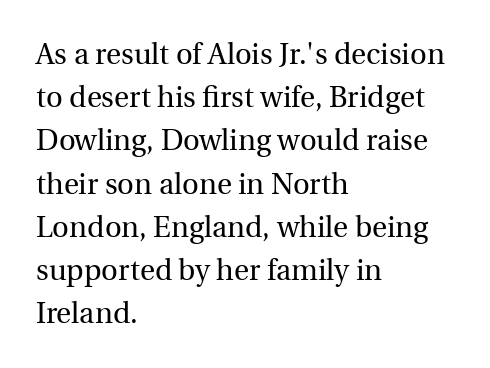
The image shows 29 px regular-weight serif type, upright; set left-aligned, normal line spacing (1.49x), normal letter spacing, not underlined; a medium x-height.
